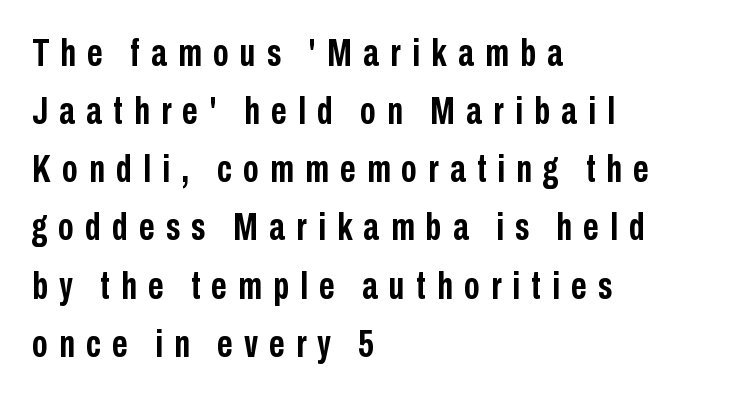
Q: Is the text bold? A: Yes.
Q: Is the text italic (slanted)? A: No, it is upright.
Q: Is the typeface a serif or a sans-serif typeface? A: Sans-serif.
Q: Is the text underlined? A: No.
Q: How is the paragraph aligned? A: Left-aligned.
Q: Is the spacing between letters normal or unusually wide? A: Unusually wide.
Q: Is the spacing between lines tight, normal or loose? A: Normal.
Q: Width (condensed, normal, or wide)? A: Condensed.
Q: Stroke contrast? A: Low.
Q: x-height? A: Medium.
Q: Monospaced? A: No.
